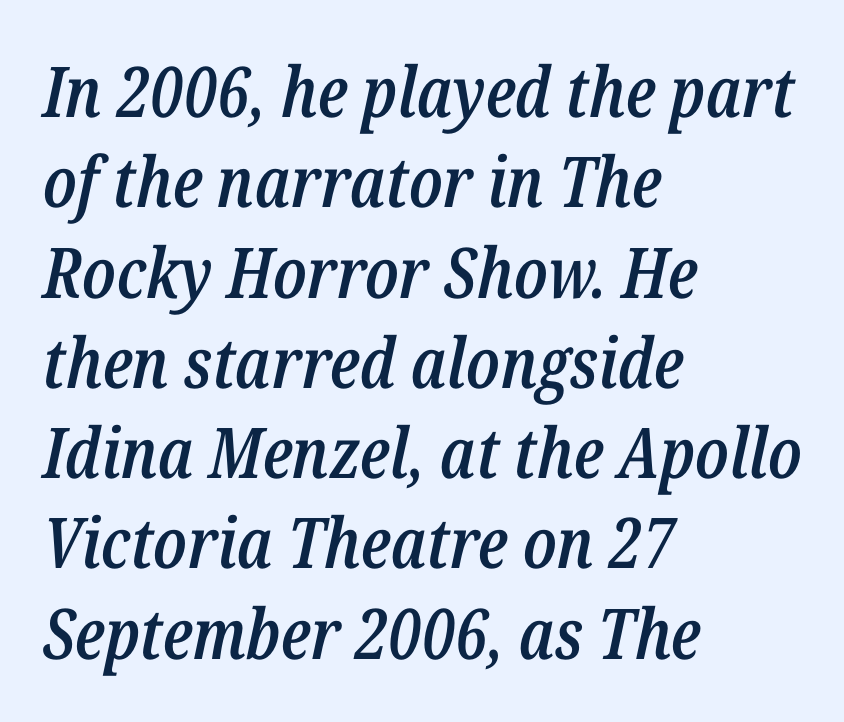
The image shows 70 px semibold, condensed type, italic (leaning right); set left-aligned, normal line spacing (1.29x), normal letter spacing, not underlined; low stroke contrast and a medium x-height.
